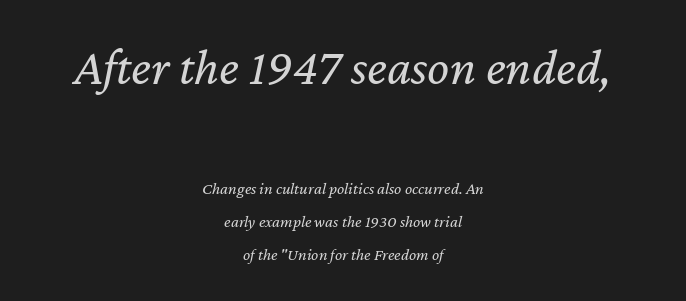
Q: Is the text bold? A: No.
Q: Is the text italic (slanted)? A: Yes, it leans right by about 12 degrees.
Q: Is the text underlined? A: No.
Q: How is the paragraph aligned? A: Centered.
Q: Is the spacing between letters normal or unusually wide? A: Normal.
Q: Is the spacing between lines tight, normal or loose? A: Loose.
Q: Which block of text is set in a larger size, the first (top) or the second (bottom)? A: The first (top) one.
Q: Width (condensed, normal, or wide)? A: Normal.
Q: Stroke contrast? A: Low.
Q: x-height? A: Medium.
Q: Monospaced? A: No.
